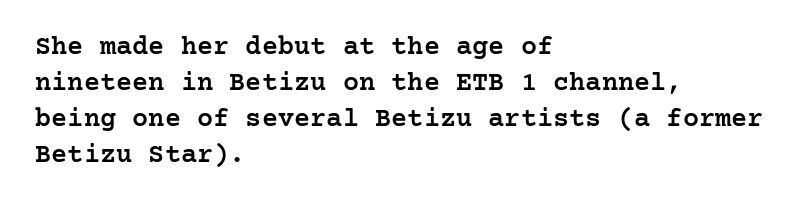
Does extra space separate the letters? No, they use regular spacing. Evenly set lines give the paragraph a standard silhouette. Nobody drew a line under any word here. Notice the strokes are somewhat thickened but not fully heavy: this is a semibold. Layout note: lines flush left.
